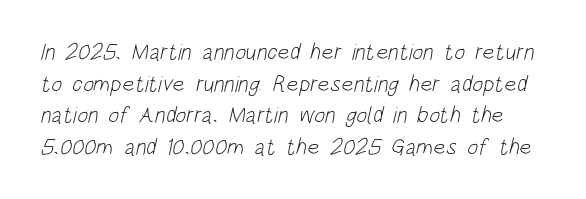
Q: Is the text bold? A: No.
Q: Is the text underlined? A: No.
Q: Is the spacing between letters normal or unusually wide? A: Normal.
Q: Is the spacing between lines tight, normal or loose? A: Normal.
